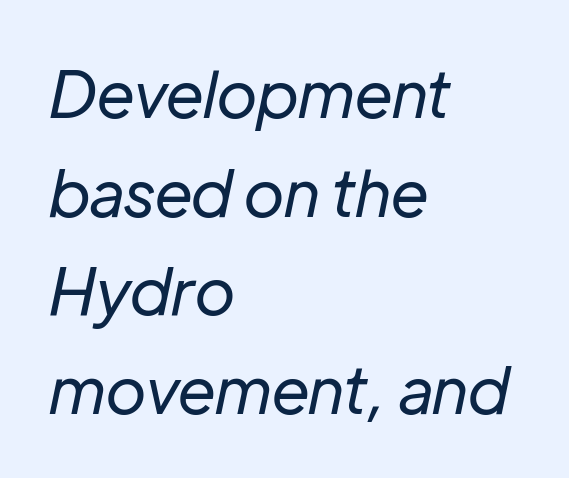
The image shows 64 px regular-weight type, italic (leaning right); set left-aligned, normal line spacing (1.54x), normal letter spacing, not underlined; low stroke contrast and a medium x-height.
